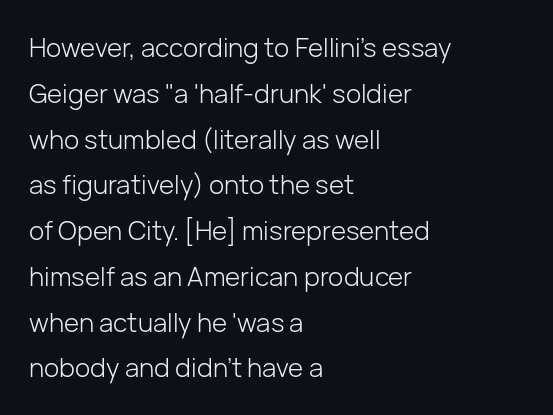
The image shows 26 px text type, upright; set left-aligned, line spacing 1.76x, normal letter spacing, not underlined.
